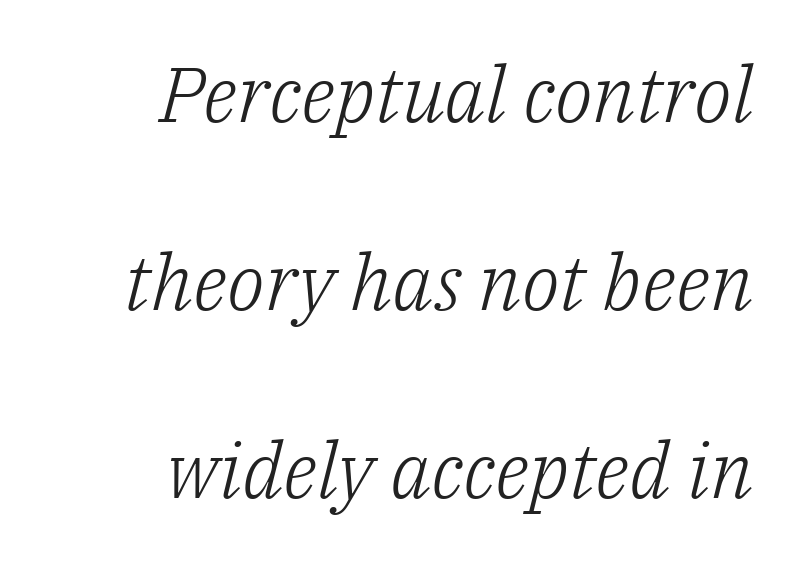
The image shows 78 px light serif type, italic (leaning right); set right-aligned, loose line spacing (2.41x), normal letter spacing, not underlined; low stroke contrast and a medium x-height.
